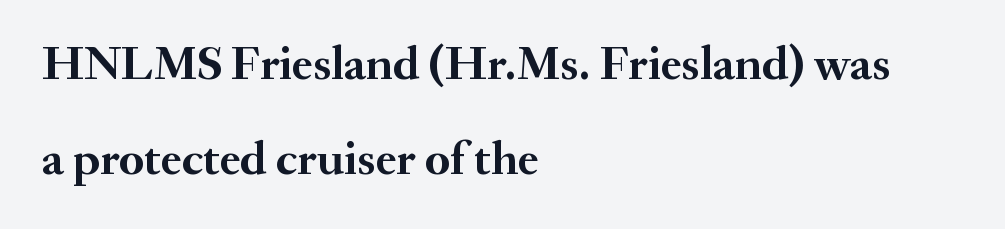
{"serif": "yes", "italic": "no", "bold": "yes", "weight": "semibold", "width": "normal", "stroke_contrast": "medium", "x_height": "small", "monospaced": "no", "underline": "no", "align": "left", "line_spacing": "loose", "line_spacing_ratio": 1.98, "letter_spacing": "normal", "letter_spacing_em": 0.0, "glyph_px": 48}
